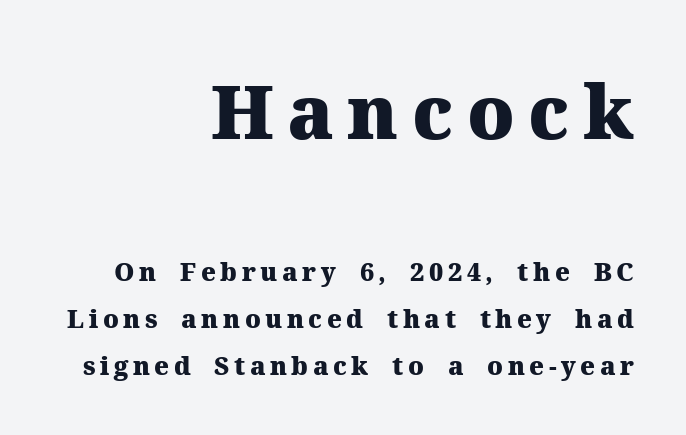
The image shows 75 px heavy serif type, upright; set right-aligned, line spacing 1.87x, not underlined; the first (top) block is 3.0x larger; medium stroke contrast and a medium x-height.
